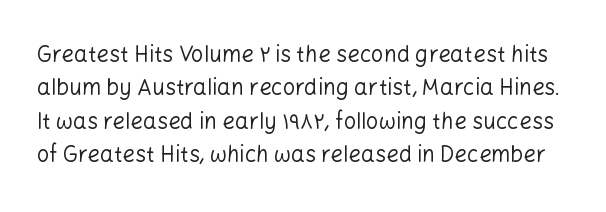
Underlining? Definitely not there. Is there any slant? The stems are plumb. Spacing between characters is what you'd get straight out of the box. Unbolded letterforms with no extra heft.
